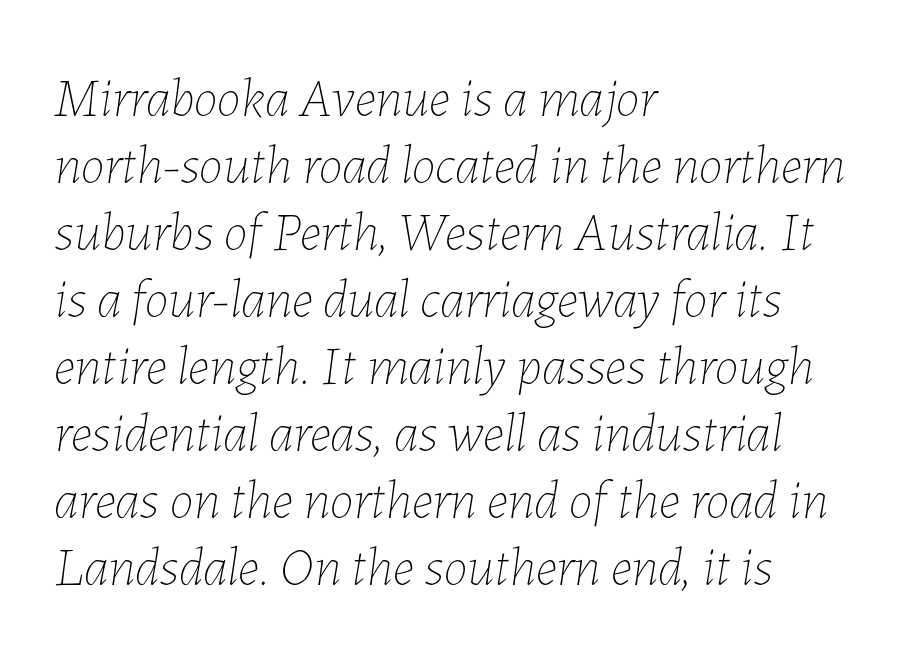
Each letter keeps its own natural width here, so spacing adapts to shape. All the whitespace from short lines collects on the right. Caption: face not bold, strokes unweighted. The baseline area is clear. Style check: oblique.
